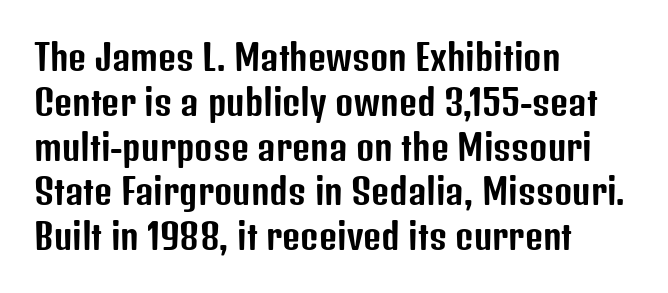
The image shows 35 px condensed sans-serif type, upright; set left-aligned, normal line spacing (1.28x), normal letter spacing, not underlined; low stroke contrast and a medium x-height.
